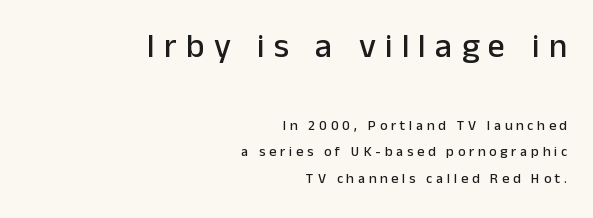
The image shows 34 px sans-serif type, upright; set right-aligned, line spacing 1.88x, unusually wide letter spacing (+0.27 em), not underlined; the first (top) block is 2.43x larger; low stroke contrast and a medium x-height.
